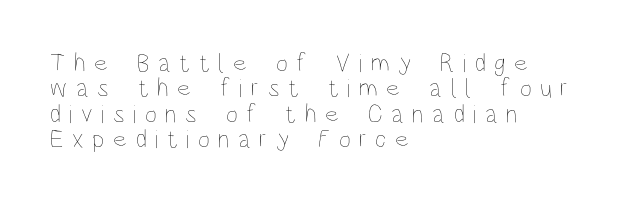
{"italic": "no", "bold": "no", "underline": "no", "align": "left", "line_spacing": "tight", "line_spacing_ratio": 0.98, "letter_spacing": "wide", "letter_spacing_em": 0.33, "glyph_px": 26}
